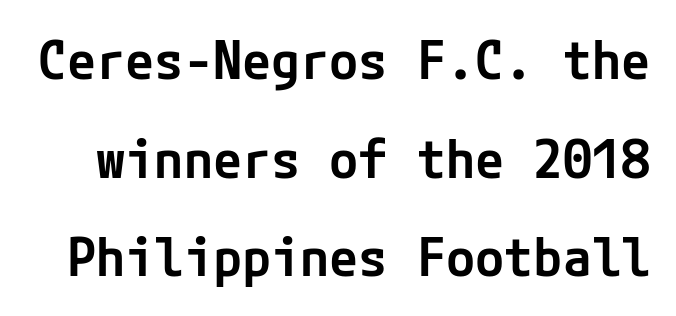
In terms of weight, the rendering is demibold, just under bold. Classification — sans serif. The letterforms sit shoulder to shoulder at normal distance. Posture: vertical.
